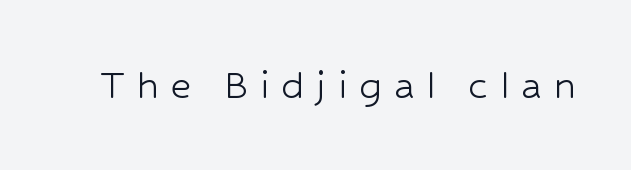
{"serif": "no", "italic": "no", "bold": "no", "weight": "light", "width": "normal", "stroke_contrast": "low", "x_height": "medium", "monospaced": "no", "underline": "no", "letter_spacing": "wide", "letter_spacing_em": 0.25, "glyph_px": 46}
